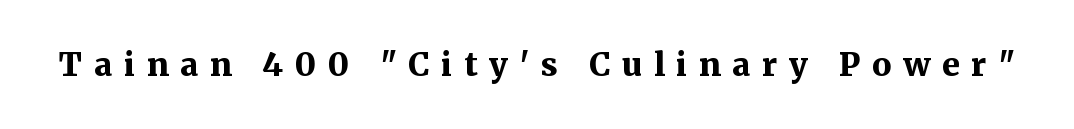
Q: Is the text bold? A: Yes.
Q: Is the text italic (slanted)? A: No, it is upright.
Q: Is the typeface a serif or a sans-serif typeface? A: Serif.
Q: Is the text underlined? A: No.
Q: Is the spacing between letters normal or unusually wide? A: Unusually wide.
Q: Width (condensed, normal, or wide)? A: Normal.
Q: Stroke contrast? A: Medium.
Q: x-height? A: Medium.
Q: Monospaced? A: No.
